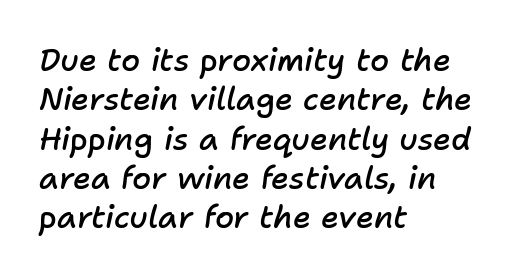
The image shows 31 px semibold type, italic (leaning right); set left-aligned, normal line spacing (1.27x), normal letter spacing, not underlined; low stroke contrast and a medium x-height.
